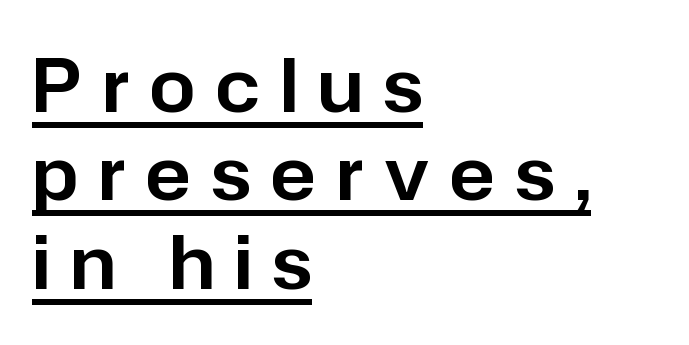
{"serif": "no", "italic": "no", "width": "normal", "stroke_contrast": "low", "x_height": "medium", "monospaced": "no", "underline": "yes", "align": "left", "line_spacing_ratio": 1.21, "letter_spacing": "wide", "letter_spacing_em": 0.28, "glyph_px": 73}
